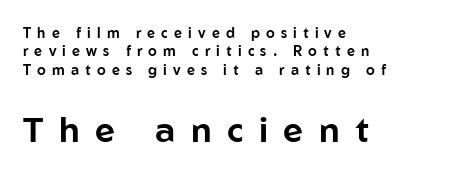
{"serif": "no", "italic": "no", "width": "normal", "stroke_contrast": "low", "x_height": "medium", "monospaced": "no", "underline": "no", "align": "left", "line_spacing": "normal", "line_spacing_ratio": 1.32, "letter_spacing": "wide", "letter_spacing_em": 0.44, "larger_block": "second", "size_ratio": 2.5, "glyph_px": 35}
